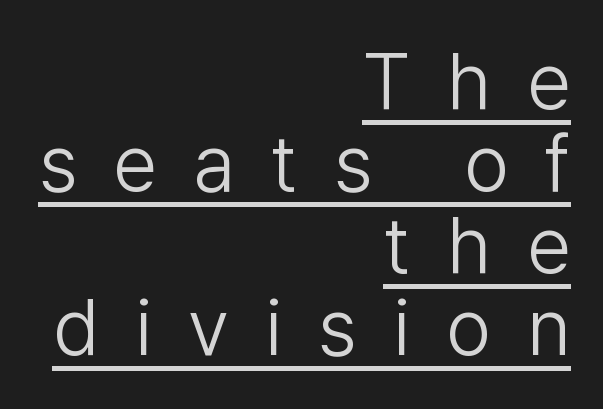
Q: Is the text bold? A: No.
Q: Is the text italic (slanted)? A: No, it is upright.
Q: Is the typeface a serif or a sans-serif typeface? A: Sans-serif.
Q: Is the text underlined? A: Yes.
Q: How is the paragraph aligned? A: Right-aligned.
Q: Is the spacing between letters normal or unusually wide? A: Unusually wide.
Q: Is the spacing between lines tight, normal or loose? A: Tight.
Q: Width (condensed, normal, or wide)? A: Normal.
Q: Stroke contrast? A: Low.
Q: x-height? A: Medium.
Q: Monospaced? A: No.
